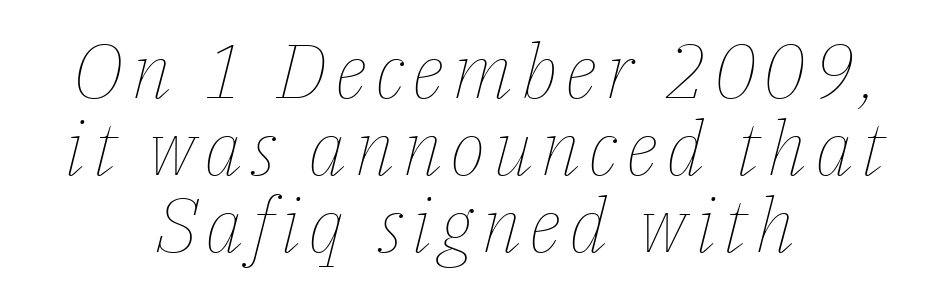
Letters rest on an invisible, unmarked baseline. The passage shown is typed in a proportional face where columns would drift. Stroke mass is kept to a normal reading level or below. Emphasis-style slanted type is in use. Where is the straight margin? There isn't one; the lines are centered. The vertical gap from one line to the next is small.
